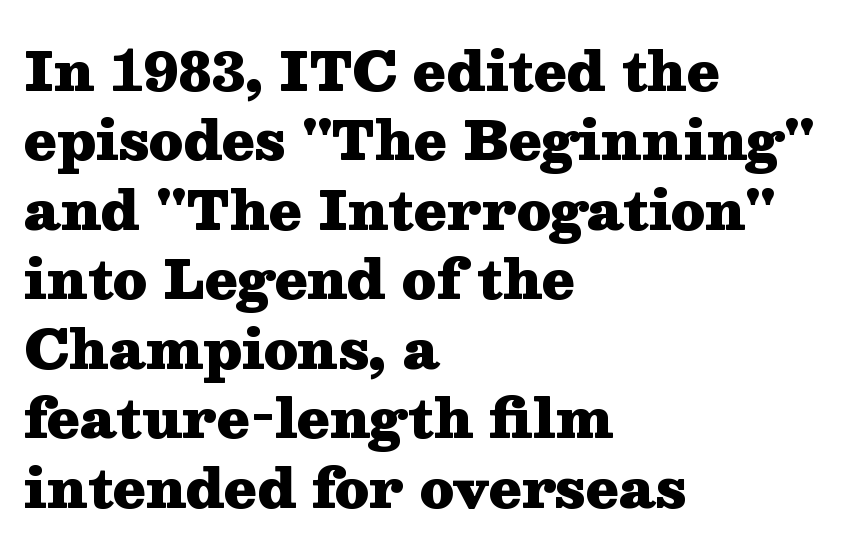
Q: Is the text bold? A: Yes.
Q: Is the text italic (slanted)? A: No, it is upright.
Q: Is the typeface a serif or a sans-serif typeface? A: Serif.
Q: Is the text underlined? A: No.
Q: How is the paragraph aligned? A: Left-aligned.
Q: Is the spacing between letters normal or unusually wide? A: Normal.
Q: Is the spacing between lines tight, normal or loose? A: Normal.
Q: Width (condensed, normal, or wide)? A: Wide.
Q: Stroke contrast? A: Medium.
Q: x-height? A: Medium.
Q: Monospaced? A: No.
